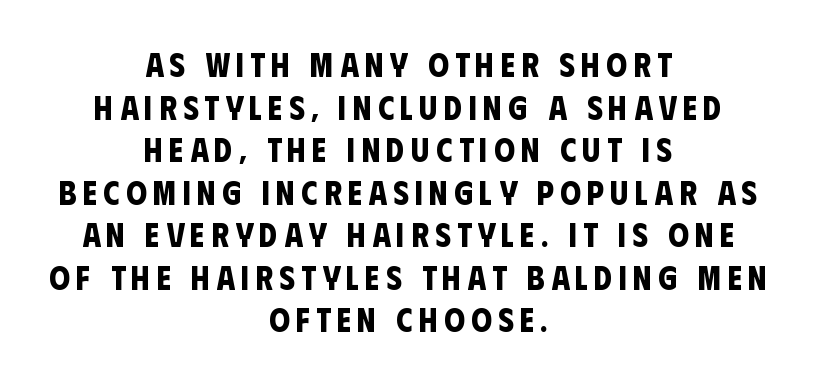
Q: Is the text bold? A: Yes.
Q: Is the typeface a serif or a sans-serif typeface? A: Sans-serif.
Q: Is the text underlined? A: No.
Q: How is the paragraph aligned? A: Centered.
Q: Is the spacing between lines tight, normal or loose? A: Normal.
Q: Width (condensed, normal, or wide)? A: Condensed.
Q: Stroke contrast? A: Low.
Q: x-height? A: Large.
Q: Monospaced? A: No.
